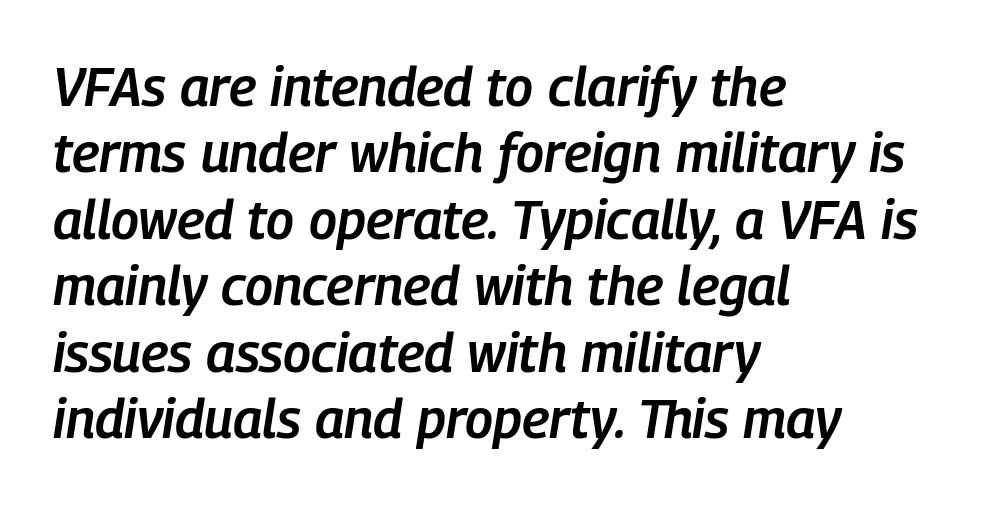
Q: Is the text bold? A: Semi-bold.
Q: Is the text italic (slanted)? A: Yes, it leans right by about 9 degrees.
Q: Is the text underlined? A: No.
Q: How is the paragraph aligned? A: Left-aligned.
Q: Is the spacing between letters normal or unusually wide? A: Normal.
Q: Width (condensed, normal, or wide)? A: Condensed.
Q: Stroke contrast? A: Low.
Q: x-height? A: Medium.
Q: Monospaced? A: No.
